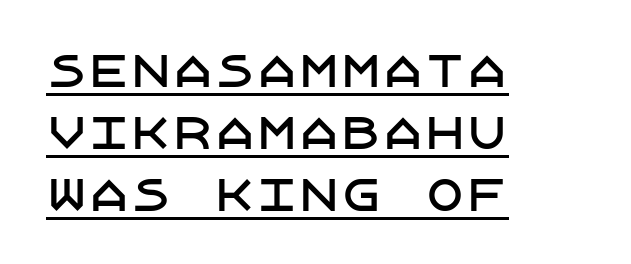
{"serif": "no", "italic": "no", "width": "normal", "stroke_contrast": "low", "x_height": "large", "underline": "yes", "align": "left", "line_spacing": "normal", "line_spacing_ratio": 1.48, "letter_spacing": "normal", "letter_spacing_em": 0.0, "glyph_px": 42}
